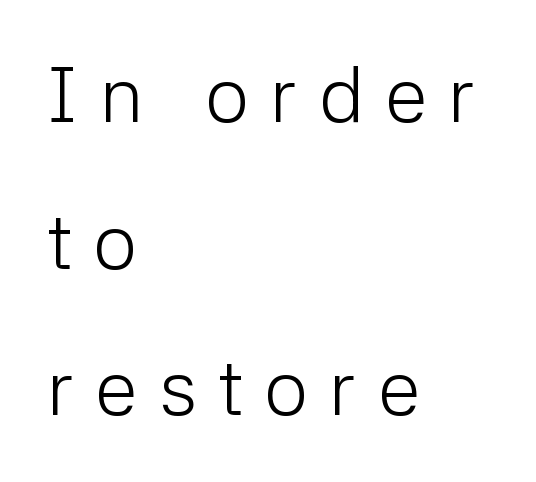
{"serif": "no", "italic": "no", "bold": "no", "weight": "light", "width": "normal", "stroke_contrast": "low", "x_height": "medium", "monospaced": "no", "underline": "no", "align": "left", "line_spacing_ratio": 1.88, "letter_spacing": "wide", "letter_spacing_em": 0.27, "glyph_px": 78}
